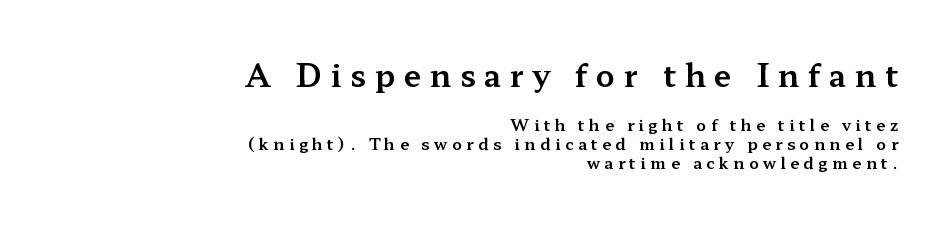
The image shows 31 px wide serif type, upright; set right-aligned, line spacing 1.17x, unusually wide letter spacing (+0.28 em), not underlined; the first (top) block is 1.94x larger; medium stroke contrast and a medium x-height.
